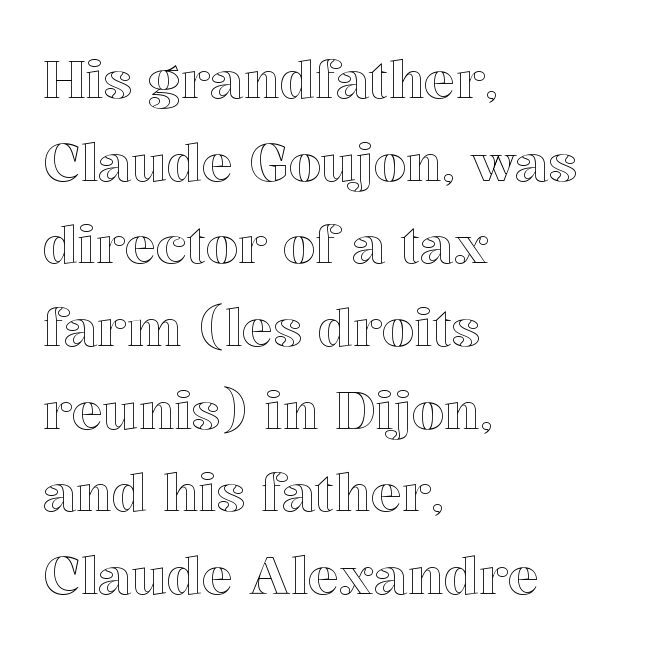
{"italic": "no", "width": "normal", "x_height": "medium", "monospaced": "no", "underline": "no", "align": "left", "line_spacing": "normal", "line_spacing_ratio": 1.59, "letter_spacing": "normal", "letter_spacing_em": 0.0, "glyph_px": 52}
